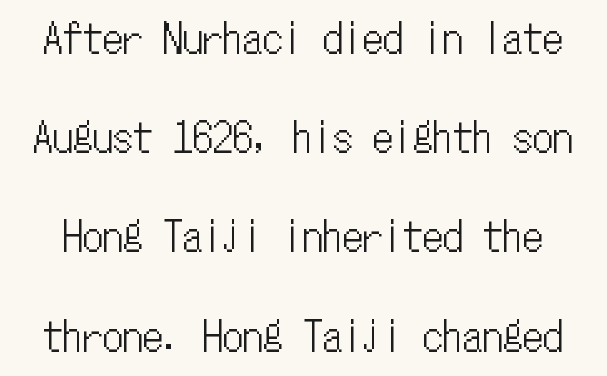
{"italic": "no", "width": "condensed", "stroke_contrast": "low", "x_height": "medium", "monospaced": "yes", "underline": "no", "line_spacing": "loose", "line_spacing_ratio": 2.48, "letter_spacing": "normal", "letter_spacing_em": 0.0, "glyph_px": 40}
